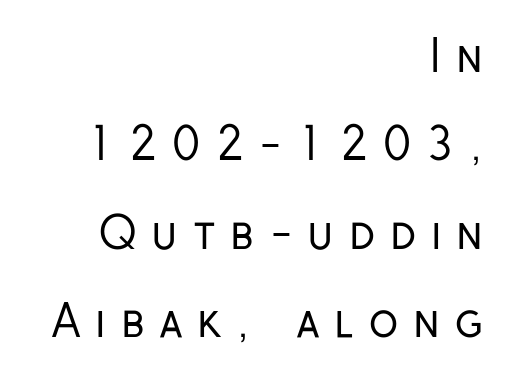
The image shows 44 px regular-weight, condensed sans-serif type, upright; set right-aligned, loose line spacing (2.01x), unusually wide letter spacing (+0.34 em), not underlined; low stroke contrast and a medium x-height.
